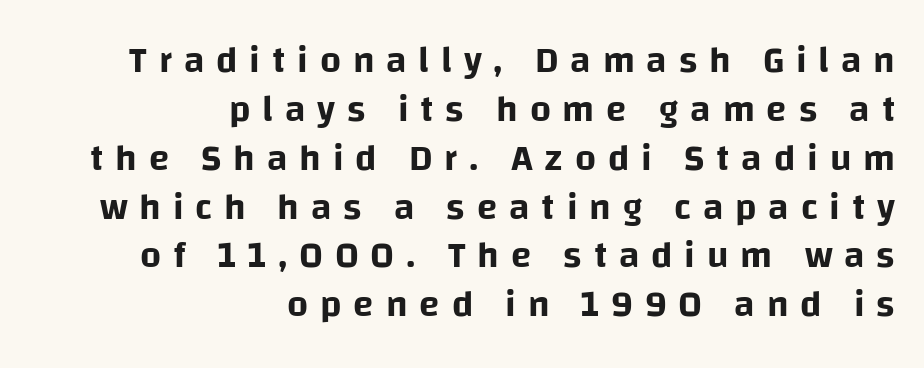
The image shows 37 px sans-serif type, upright; set right-aligned, normal line spacing (1.32x), unusually wide letter spacing (+0.32 em), not underlined; low stroke contrast and a large x-height.
